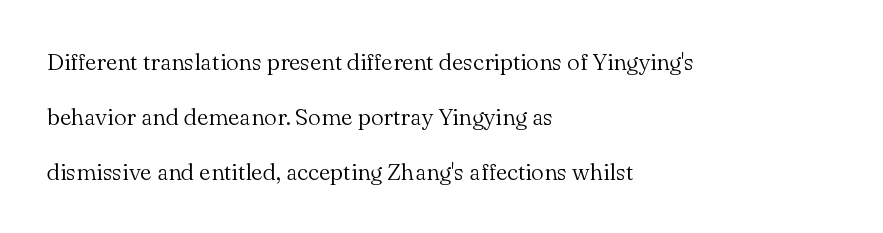
Q: Is the text bold? A: No.
Q: Is the text italic (slanted)? A: No, it is upright.
Q: Is the text underlined? A: No.
Q: How is the paragraph aligned? A: Left-aligned.
Q: Is the spacing between letters normal or unusually wide? A: Normal.
Q: Is the spacing between lines tight, normal or loose? A: Loose.
